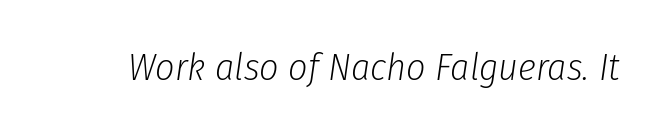
{"italic": "yes", "lean": "right", "slant_degrees": 8, "bold": "no", "weight": "light", "width": "condensed", "stroke_contrast": "low", "x_height": "medium", "monospaced": "no", "underline": "no", "letter_spacing": "normal", "letter_spacing_em": 0.0, "glyph_px": 38}
